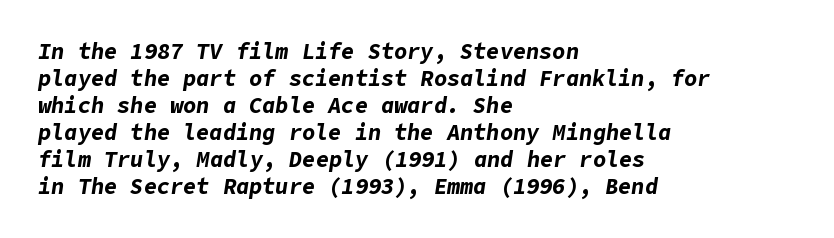
{"italic": "yes", "lean": "right", "slant_degrees": 9, "bold": "yes", "underline": "no", "align": "left", "line_spacing_ratio": 1.23, "letter_spacing": "normal", "letter_spacing_em": 0.0, "glyph_px": 22}
